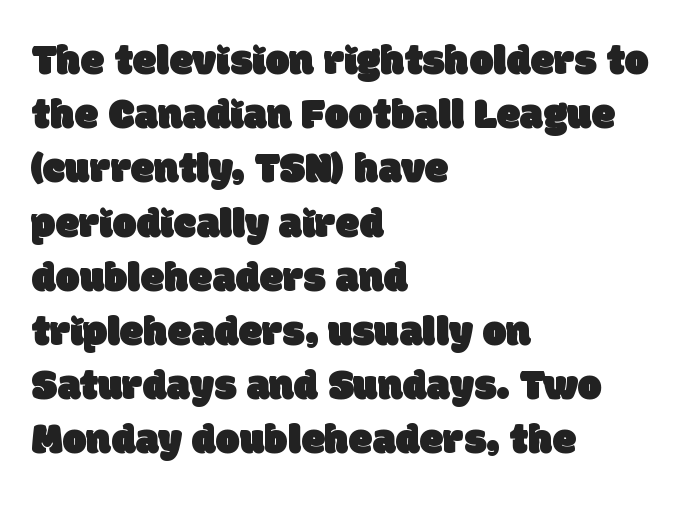
Q: Is the typeface a serif or a sans-serif typeface? A: Sans-serif.
Q: Is the text underlined? A: No.
Q: How is the paragraph aligned? A: Left-aligned.
Q: Is the spacing between letters normal or unusually wide? A: Normal.
Q: Is the spacing between lines tight, normal or loose? A: Normal.
Q: Width (condensed, normal, or wide)? A: Normal.
Q: Stroke contrast? A: Low.
Q: x-height? A: Large.
Q: Monospaced? A: No.
